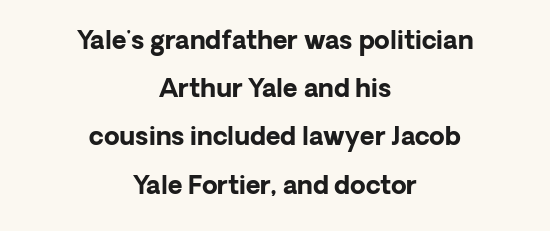
Q: Is the text bold? A: Yes.
Q: Is the text italic (slanted)? A: No, it is upright.
Q: Is the text underlined? A: No.
Q: How is the paragraph aligned? A: Centered.
Q: Is the spacing between letters normal or unusually wide? A: Normal.
Q: Is the spacing between lines tight, normal or loose? A: Loose.
